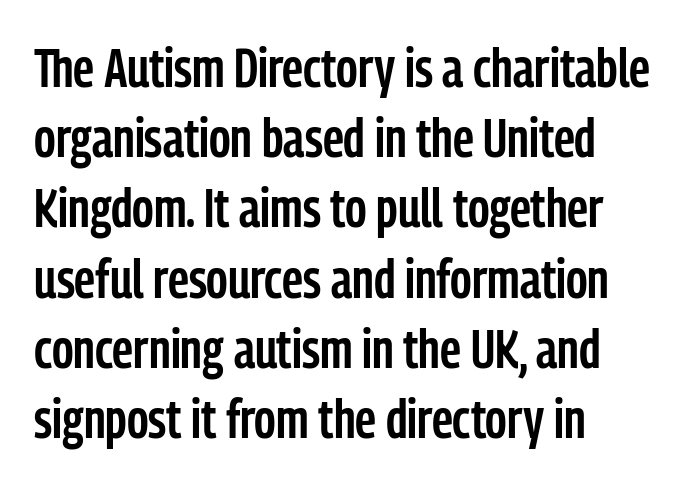
In terms of letterspacing, this is plain default setting. The block of text has a typical density, with ordinary space between rows. A roman cut, with each character standing at attention. Line beginnings align vertically; line endings do not. In terms of letterform style, serifs are entirely absent. The strip under each line holds only bare page.
